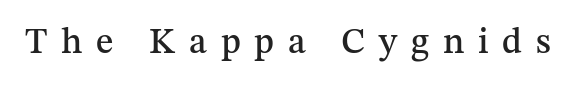
{"serif": "yes", "italic": "no", "width": "normal", "stroke_contrast": "medium", "x_height": "medium", "monospaced": "no", "underline": "no", "letter_spacing": "wide", "letter_spacing_em": 0.38, "glyph_px": 36}
